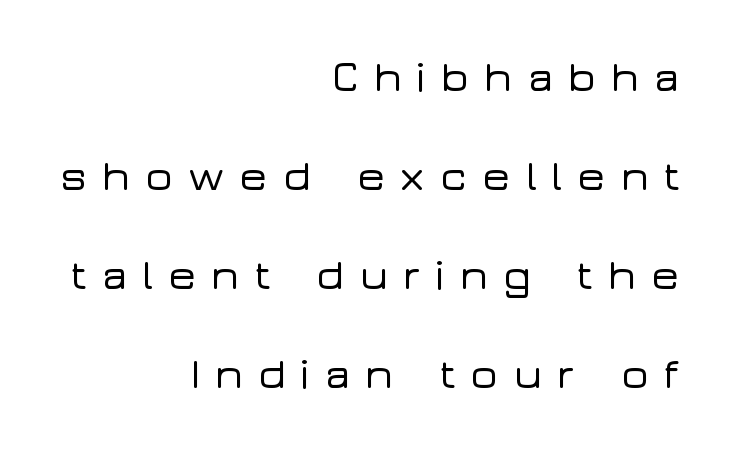
The rendering uses a large line-height, opening up the rows. In terms of letterform style, serifs are entirely absent. Observe the wide spacing: letters keep a clear distance from each other. These lines are rendered in a variable-pitch font. Posture: straight, roman, zero tilt.
